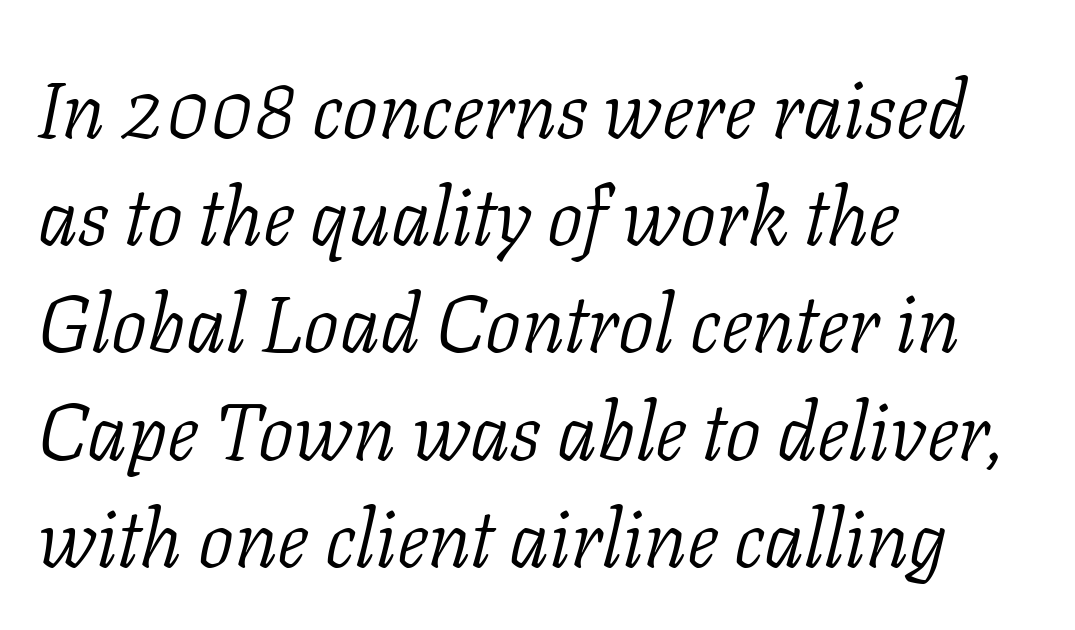
{"serif": "yes", "italic": "yes", "lean": "right", "slant_degrees": 11, "bold": "no", "weight": "light", "width": "normal", "stroke_contrast": "low", "x_height": "medium", "monospaced": "no", "underline": "no", "align": "left", "line_spacing": "normal", "line_spacing_ratio": 1.34, "letter_spacing": "normal", "letter_spacing_em": 0.0, "glyph_px": 80}
